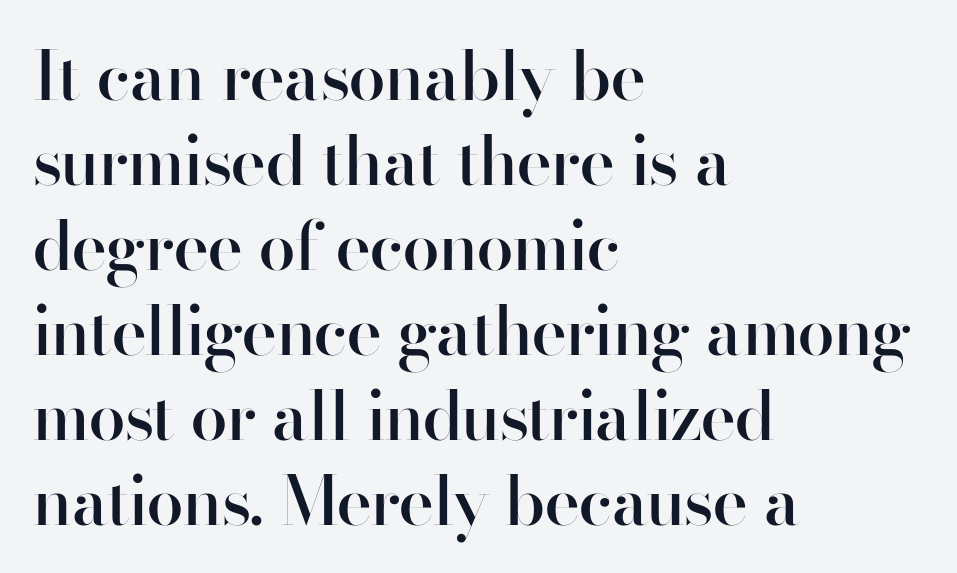
The image shows 67 px semibold sans-serif type, upright; set left-aligned, normal line spacing (1.27x), normal letter spacing, not underlined; high stroke contrast and a small x-height.
